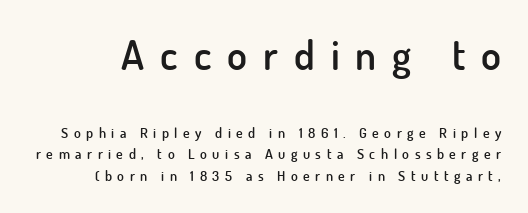
This rendering widens character spacing well past its baseline value. Compared with an ordinary text face, these strokes are moderately heavier — a semibold. Summary of vertical rhythm: regular, with standard interline spacing. Every character sits straight up, as roman type does. Nope, no serifs anywhere on these letters.
